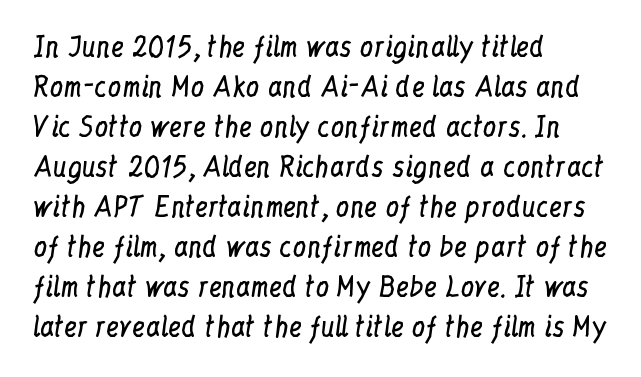
Q: Is the text bold? A: No.
Q: Is the text italic (slanted)? A: Yes.
Q: Is the text underlined? A: No.
Q: How is the paragraph aligned? A: Left-aligned.
Q: Is the spacing between letters normal or unusually wide? A: Normal.
Q: Is the spacing between lines tight, normal or loose? A: Normal.
